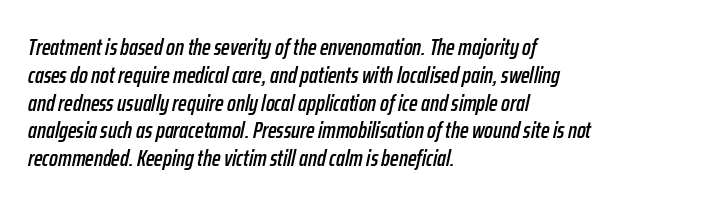
The specimen reads as italic at a glance. Glance below the letters and you will spot only blank space. Notice how the passage keeps a crisp vertical edge on the left only. Look at the tracking — it's just the regular setting, nothing added.
